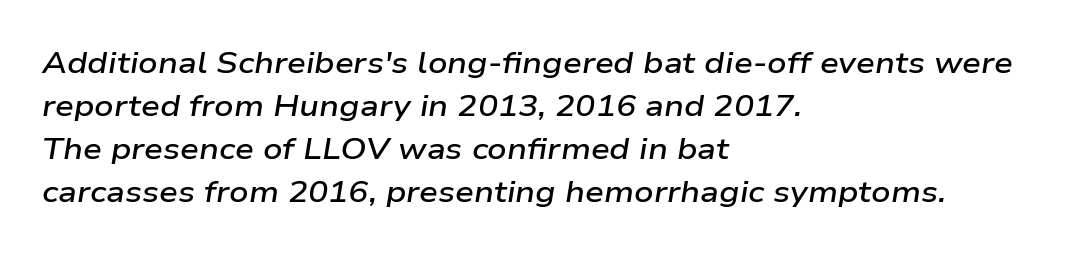
{"italic": "yes", "lean": "right", "slant_degrees": 9, "bold": "semi", "weight": "semibold", "width": "wide", "stroke_contrast": "low", "x_height": "medium", "monospaced": "no", "underline": "no", "align": "left", "line_spacing": "normal", "line_spacing_ratio": 1.43, "letter_spacing": "normal", "letter_spacing_em": 0.0, "glyph_px": 30}
